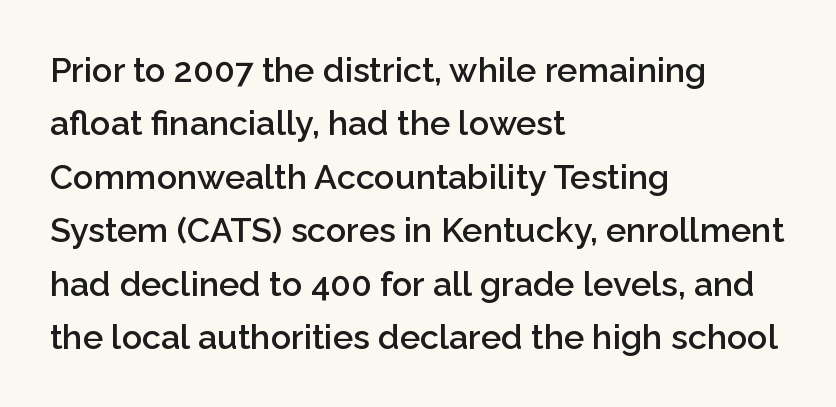
{"serif": "no", "italic": "no", "bold": "semi", "weight": "semibold", "width": "normal", "stroke_contrast": "low", "x_height": "medium", "monospaced": "no", "underline": "no", "align": "left", "line_spacing": "normal", "line_spacing_ratio": 1.57, "letter_spacing": "normal", "letter_spacing_em": 0.0, "glyph_px": 34}
